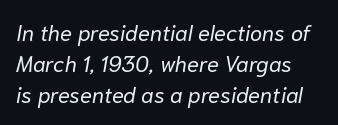
The image shows 22 px text type, italic (leaning right); set normal line spacing (1.42x), normal letter spacing, not underlined.
